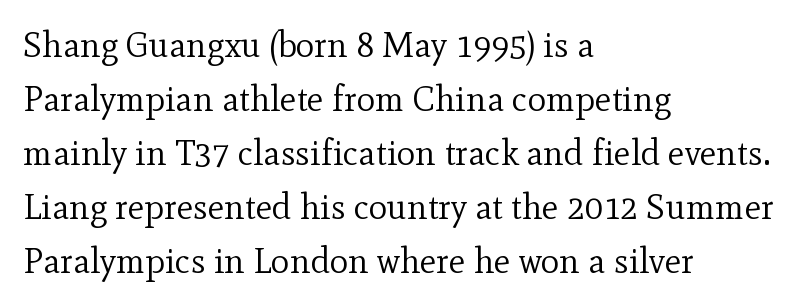
The image shows 35 px regular-weight serif type, upright; set left-aligned, normal line spacing (1.54x), normal letter spacing, not underlined; a small x-height.
